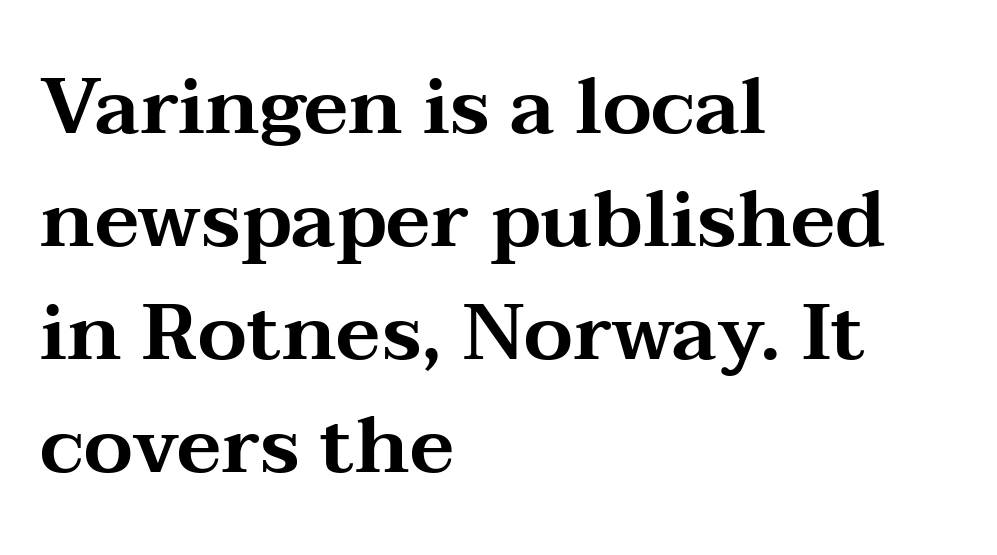
Q: Is the text italic (slanted)? A: No, it is upright.
Q: Is the typeface a serif or a sans-serif typeface? A: Serif.
Q: Is the text underlined? A: No.
Q: How is the paragraph aligned? A: Left-aligned.
Q: Is the spacing between letters normal or unusually wide? A: Normal.
Q: Is the spacing between lines tight, normal or loose? A: Normal.
Q: Width (condensed, normal, or wide)? A: Wide.
Q: Stroke contrast? A: Medium.
Q: x-height? A: Medium.
Q: Monospaced? A: No.
